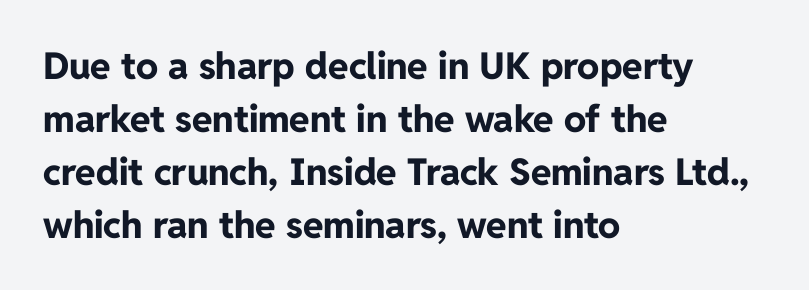
The image shows 37 px bold sans-serif type, upright; set left-aligned, normal line spacing (1.43x), normal letter spacing, not underlined; low stroke contrast and a medium x-height.
